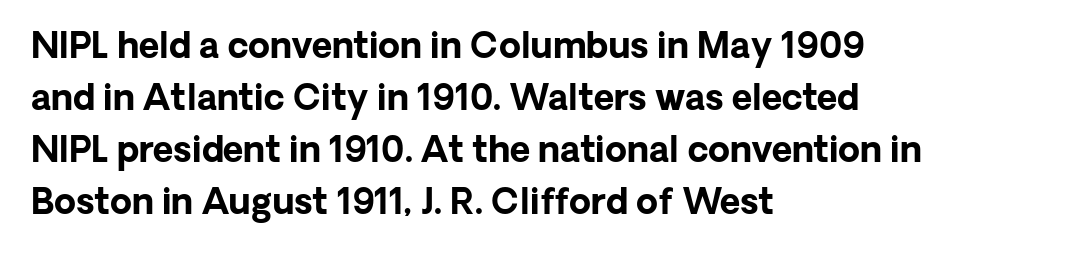
The image shows 35 px bold sans-serif type, upright; set left-aligned, normal line spacing (1.49x), normal letter spacing, not underlined; low stroke contrast and a medium x-height.
